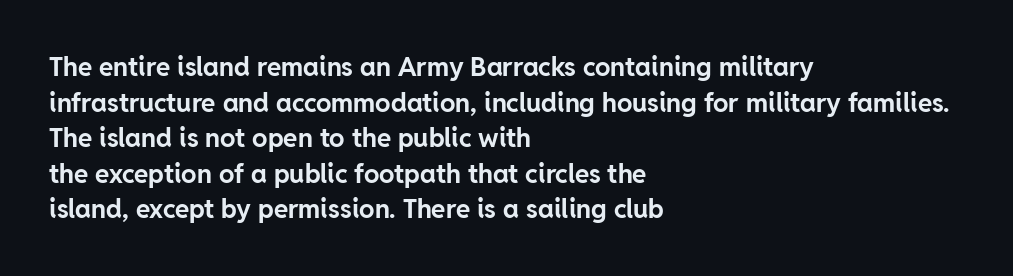
Descenders are the only things crossing below the line. Weight: bold. The tracking reads as untouched default to a designer's eye. A typesetter would mark this as roman, not italic.
